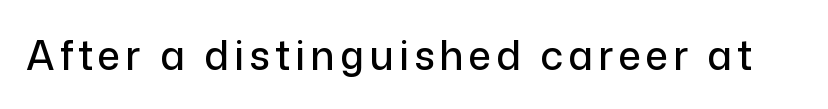
The image shows 40 px sans-serif type, upright; set not underlined; low stroke contrast and a medium x-height.
